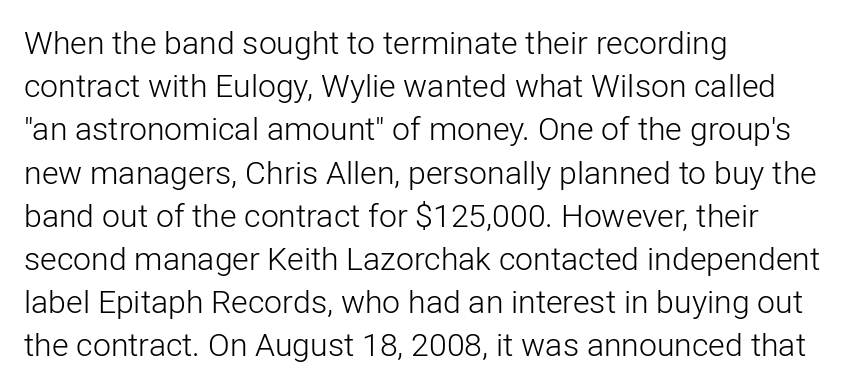
{"serif": "no", "italic": "no", "bold": "no", "weight": "light", "width": "normal", "stroke_contrast": "low", "x_height": "medium", "monospaced": "no", "underline": "no", "align": "left", "line_spacing": "normal", "line_spacing_ratio": 1.35, "letter_spacing": "normal", "letter_spacing_em": 0.0, "glyph_px": 32}
